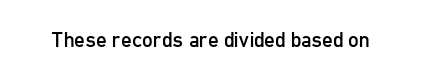
Q: Is the text bold? A: No.
Q: Is the text italic (slanted)? A: No, it is upright.
Q: Is the text underlined? A: No.
Q: Is the spacing between letters normal or unusually wide? A: Normal.
